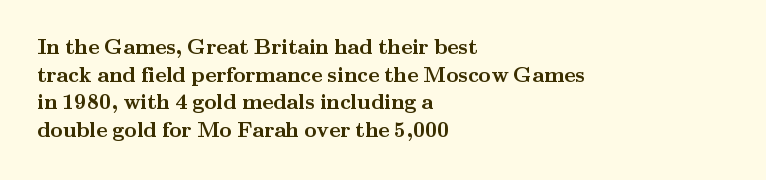
The image shows 21 px bold type, upright; set left-aligned, normal line spacing (1.32x), normal letter spacing, not underlined.
